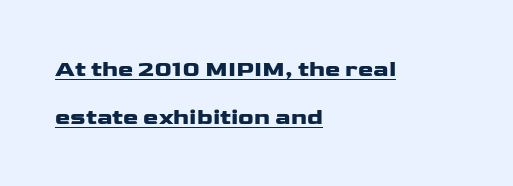
The image shows 23 px bold type, upright; set left-aligned, loose line spacing (2.07x), normal letter spacing, underlined.
